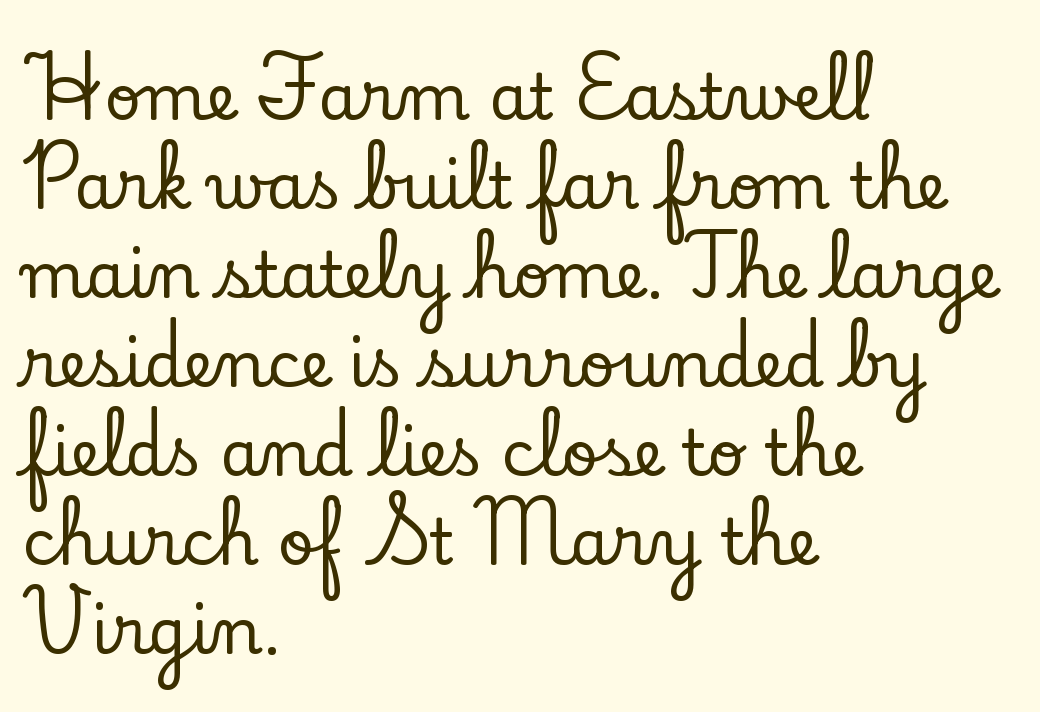
The image shows 64 px serif type, upright; set left-aligned, normal line spacing (1.39x), normal letter spacing, not underlined; low stroke contrast and a small x-height.
